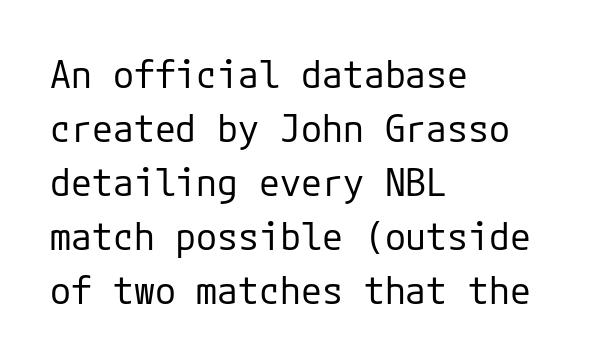
{"serif": "no", "italic": "no", "bold": "no", "weight": "regular", "width": "normal", "stroke_contrast": "low", "x_height": "medium", "underline": "no", "align": "left", "line_spacing": "normal", "line_spacing_ratio": 1.42, "letter_spacing": "normal", "letter_spacing_em": 0.0, "glyph_px": 38}
